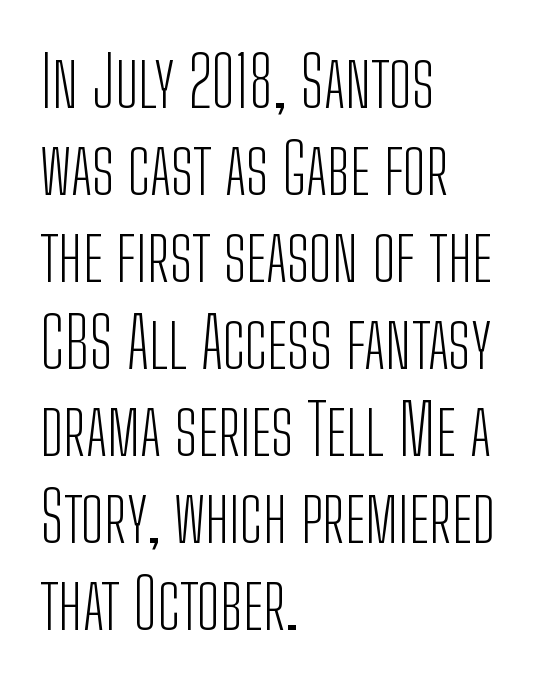
The image shows 69 px light, condensed sans-serif type, upright; set left-aligned, normal line spacing (1.26x), normal letter spacing, not underlined; low stroke contrast and a medium x-height.
